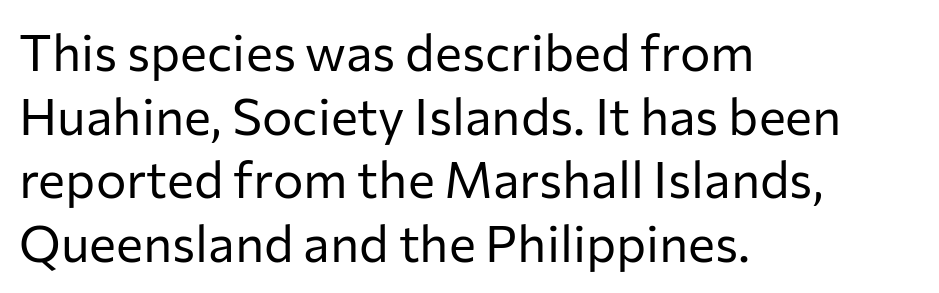
The image shows 51 px regular-weight sans-serif type, upright; set left-aligned, normal line spacing (1.25x), normal letter spacing, not underlined; low stroke contrast and a medium x-height.
